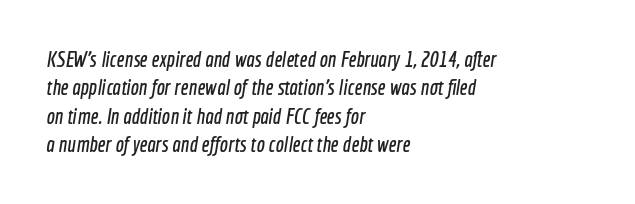
Q: Is the text underlined? A: No.
Q: How is the paragraph aligned? A: Left-aligned.
Q: Is the spacing between letters normal or unusually wide? A: Normal.
Q: Is the spacing between lines tight, normal or loose? A: Normal.
